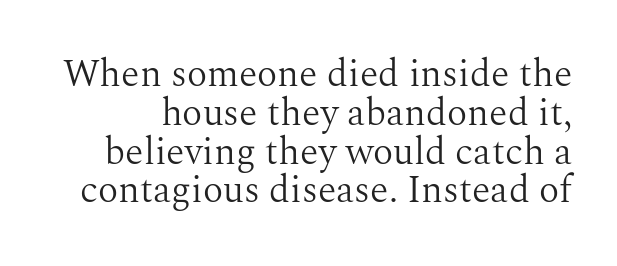
Q: Is the text bold? A: No.
Q: Is the text italic (slanted)? A: No, it is upright.
Q: Is the typeface a serif or a sans-serif typeface? A: Serif.
Q: Is the text underlined? A: No.
Q: Is the spacing between letters normal or unusually wide? A: Normal.
Q: Is the spacing between lines tight, normal or loose? A: Tight.
Q: Width (condensed, normal, or wide)? A: Normal.
Q: Stroke contrast? A: Medium.
Q: x-height? A: Medium.
Q: Monospaced? A: No.
